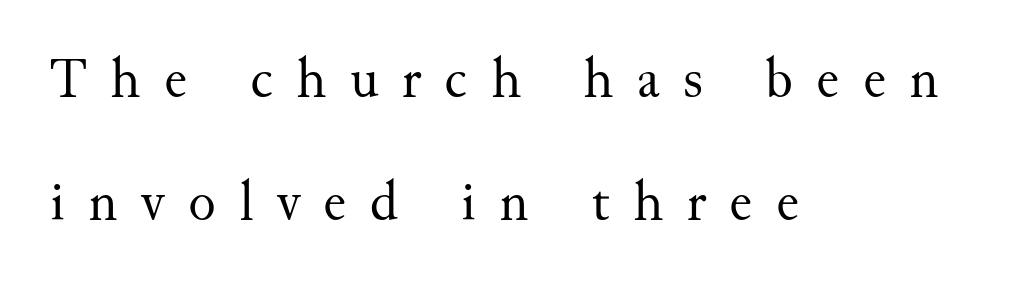
Varying glyph widths throughout — classic text-font behaviour. In terms of letterspacing, this is a distinctly airy, spread setting. Stems and bowls with no extra thickness — not bold. The line-height multiplier appears high, well above default.
